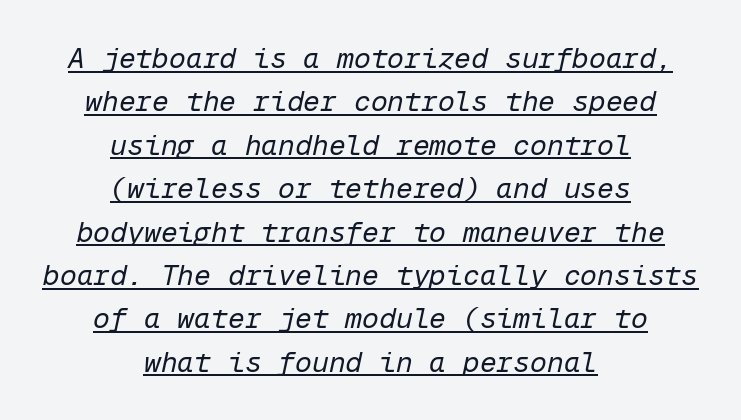
{"italic": "yes", "lean": "right", "slant_degrees": 12, "bold": "no", "weight": "regular", "width": "normal", "stroke_contrast": "low", "x_height": "medium", "monospaced": "yes", "underline": "yes", "align": "center", "line_spacing": "normal", "line_spacing_ratio": 1.55, "letter_spacing": "normal", "letter_spacing_em": 0.0, "glyph_px": 28}
